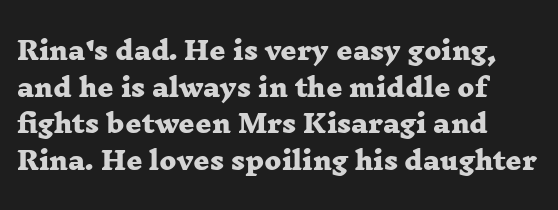
The image shows 25 px bold type; set left-aligned, normal line spacing (1.47x), normal letter spacing, not underlined.
